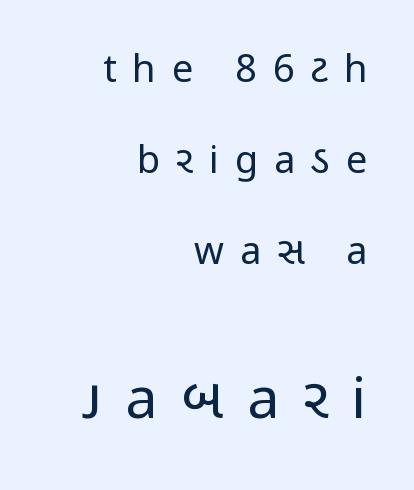
{"serif": "no", "italic": "no", "bold": "no", "weight": "regular", "width": "condensed", "stroke_contrast": "low", "x_height": "medium", "monospaced": "no", "underline": "no", "align": "right", "line_spacing": "loose", "line_spacing_ratio": 2.4, "letter_spacing": "wide", "letter_spacing_em": 0.42, "larger_block": "second", "size_ratio": 1.5, "glyph_px": 57}
